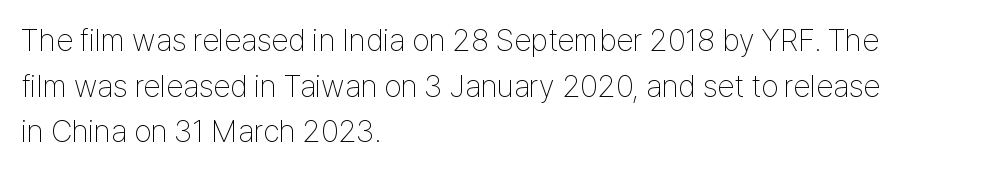
Q: Is the text bold? A: No.
Q: Is the text italic (slanted)? A: No, it is upright.
Q: Is the typeface a serif or a sans-serif typeface? A: Sans-serif.
Q: Is the text underlined? A: No.
Q: How is the paragraph aligned? A: Left-aligned.
Q: Is the spacing between letters normal or unusually wide? A: Normal.
Q: Is the spacing between lines tight, normal or loose? A: Normal.
Q: Width (condensed, normal, or wide)? A: Condensed.
Q: Stroke contrast? A: Low.
Q: x-height? A: Medium.
Q: Monospaced? A: No.
